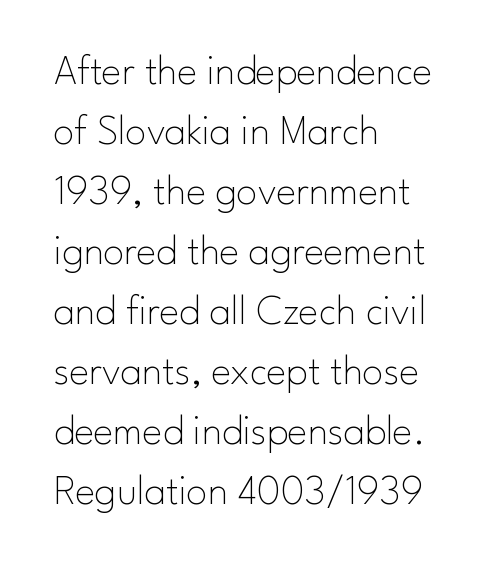
The type family on display is of the sans-serif kind. Glance below the letters and you will spot only blank space. Each stroke keeps to a modest, everyday thickness or less. Ascenders rise straight up at ninety degrees. Between one letter and the next there's only the usual sliver of space. Interline gaps are of average width in this sample.
